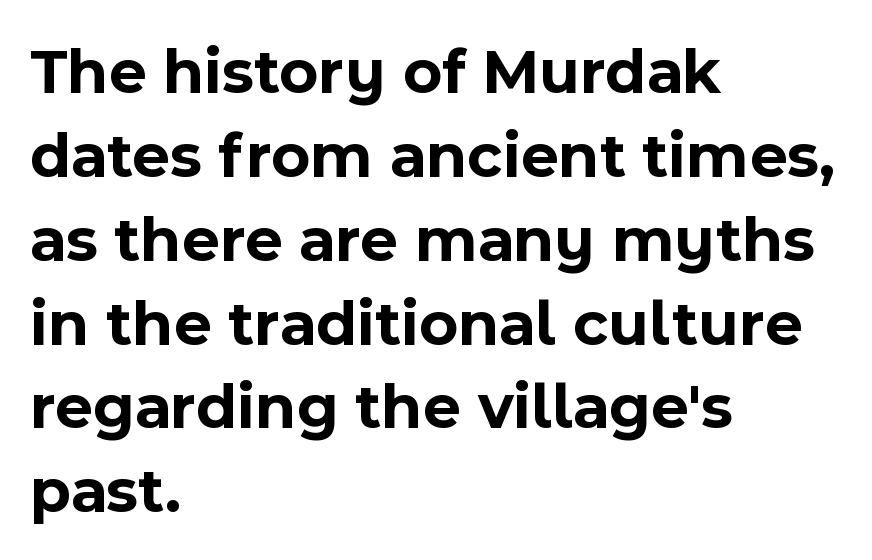
No extra tracking has been applied to these lines. The space beneath each line is pristine and unruled. This is roman type, the default non-slanted kind. The vertical gap from one line to the next is medium. These lines are composed in type without serifs.
